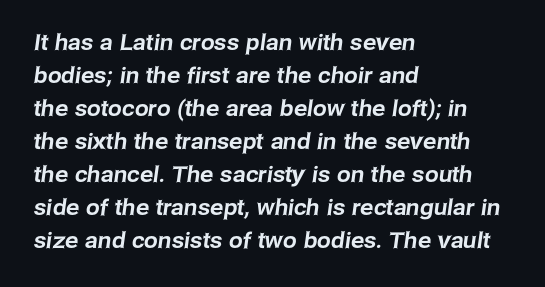
{"underline": "no", "align": "left", "line_spacing": "normal", "line_spacing_ratio": 1.5, "letter_spacing": "normal", "letter_spacing_em": 0.0, "glyph_px": 22}
